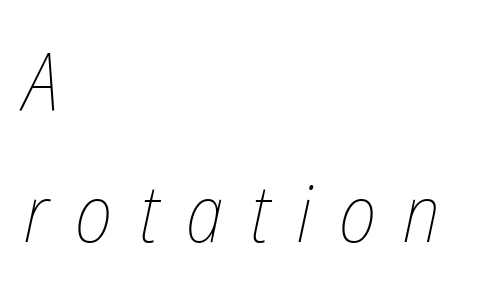
The image shows 80 px thin, condensed type, italic (leaning right); set left-aligned, normal line spacing (1.65x), unusually wide letter spacing (+0.34 em), not underlined; low stroke contrast and a medium x-height.
